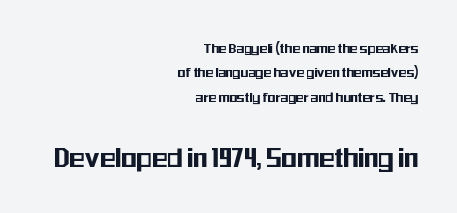
Q: Is the text italic (slanted)? A: No, it is upright.
Q: Is the typeface a serif or a sans-serif typeface? A: Sans-serif.
Q: Is the text underlined? A: No.
Q: How is the paragraph aligned? A: Right-aligned.
Q: Is the spacing between letters normal or unusually wide? A: Normal.
Q: Is the spacing between lines tight, normal or loose? A: Normal.
Q: Which block of text is set in a larger size, the first (top) or the second (bottom)? A: The second (bottom) one.
Q: Width (condensed, normal, or wide)? A: Condensed.
Q: Stroke contrast? A: Medium.
Q: x-height? A: Medium.
Q: Monospaced? A: No.
